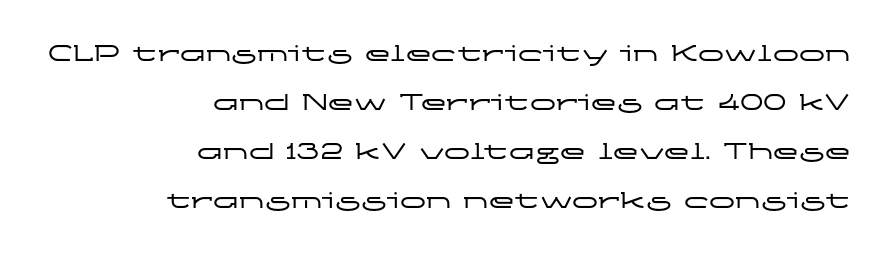
Lines of text with bare space underneath. The face used here is rendered with its standard letterfit. One-word summary of the alignment: right. This is roman type, the default non-slanted kind.
